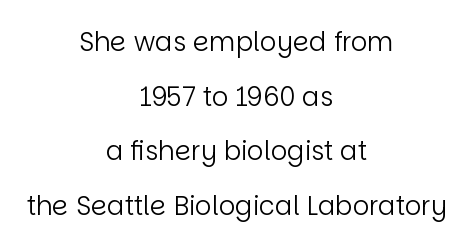
{"italic": "no", "bold": "no", "underline": "no", "align": "center", "line_spacing": "loose", "line_spacing_ratio": 2.1, "letter_spacing": "normal", "letter_spacing_em": 0.0, "glyph_px": 26}
